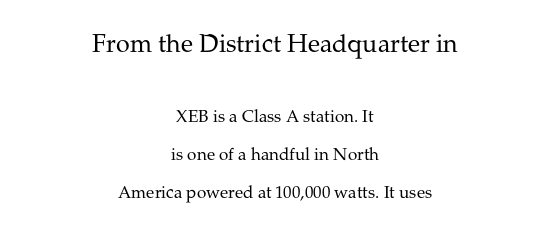
Q: Is the text bold? A: No.
Q: Is the text italic (slanted)? A: No, it is upright.
Q: Is the text underlined? A: No.
Q: How is the paragraph aligned? A: Centered.
Q: Is the spacing between letters normal or unusually wide? A: Normal.
Q: Is the spacing between lines tight, normal or loose? A: Loose.
Q: Which block of text is set in a larger size, the first (top) or the second (bottom)? A: The first (top) one.
